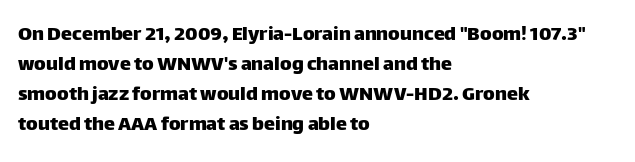
The lettering stays uniformly vertical, giving the passage a roman look. The text block is weighted toward the left margin, trailing off unevenly rightward. A typesetter would call this zero additional tracking. Evenly set lines give the paragraph a standard silhouette.
